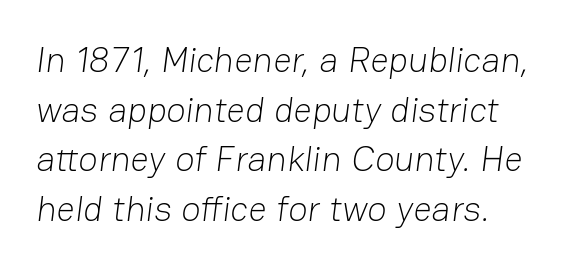
Decoration check: the copy has no underline. Is this a fixed-width face? No — the glyphs have proportional, varying widths. Short note: letters normally spaced. Line starts are locked; line ends wander. Students, observe: this is what conventionally led text looks like.
